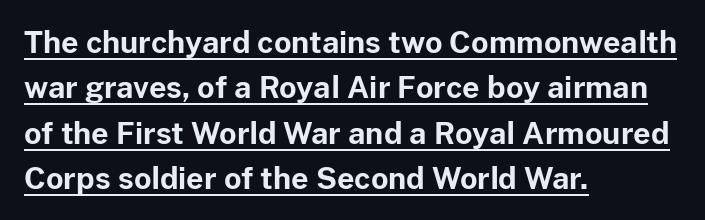
The image shows 30 px bold sans-serif type, upright; set left-aligned, normal line spacing (1.51x), normal letter spacing, underlined; low stroke contrast and a medium x-height.
